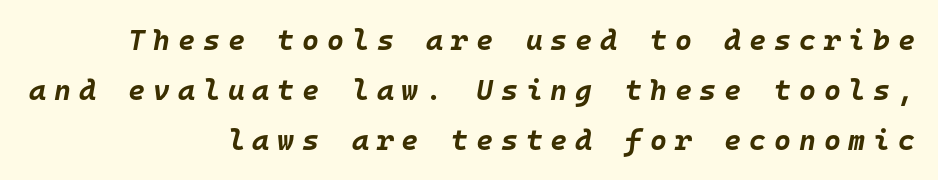
The image shows 29 px bold type, italic (leaning right), monospaced; set right-aligned, line spacing 1.72x, unusually wide letter spacing (+0.27 em), not underlined; low stroke contrast and a large x-height.
